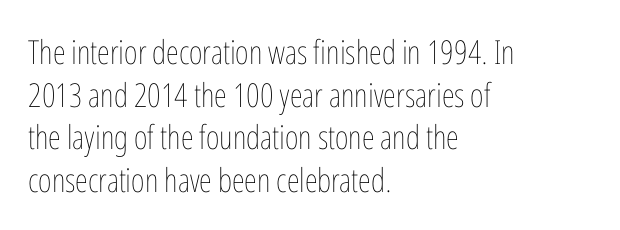
Every stem runs plumb, perpendicular to the baseline. Any mark beneath the type? The region is blank. Characters follow at the spacing the type designer built in. Note the varied advance widths — an 'i' is clearly narrower than an 'm'. Where is the straight margin? On the left. Weight: in the light-to-regular range.
